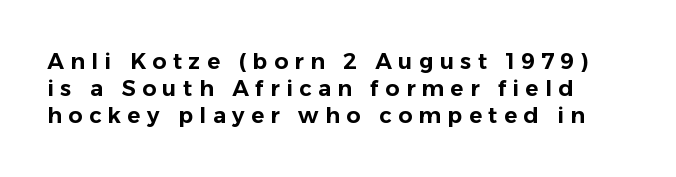
{"italic": "no", "underline": "no", "line_spacing_ratio": 1.23, "letter_spacing": "wide", "letter_spacing_em": 0.29, "glyph_px": 22}
